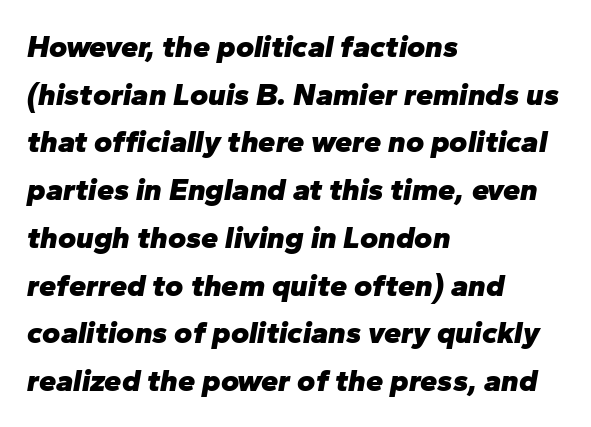
{"italic": "yes", "lean": "right", "slant_degrees": 10, "bold": "yes", "weight": "heavy", "width": "normal", "stroke_contrast": "low", "x_height": "medium", "monospaced": "no", "underline": "no", "align": "left", "line_spacing": "normal", "line_spacing_ratio": 1.54, "letter_spacing": "normal", "letter_spacing_em": 0.0, "glyph_px": 31}
